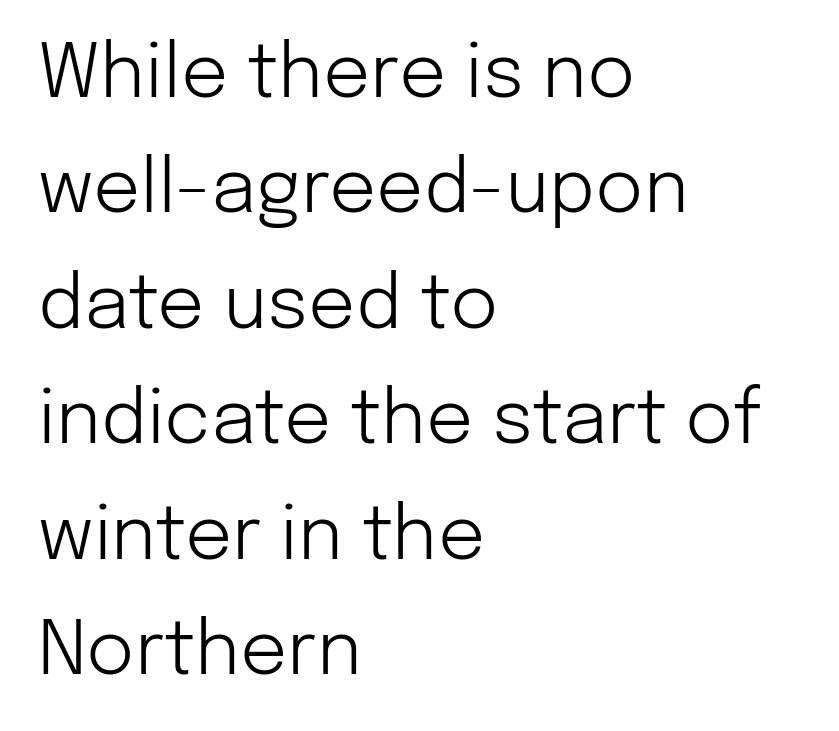
The image shows 74 px light sans-serif type, upright; set left-aligned, normal line spacing (1.56x), normal letter spacing, not underlined; low stroke contrast and a medium x-height.
